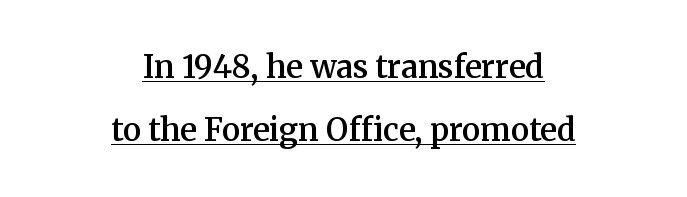
{"serif": "yes", "italic": "no", "bold": "semi", "weight": "semibold", "width": "normal", "stroke_contrast": "medium", "x_height": "medium", "monospaced": "no", "underline": "yes", "align": "center", "line_spacing": "loose", "line_spacing_ratio": 2.03, "letter_spacing": "normal", "letter_spacing_em": 0.0, "glyph_px": 31}
